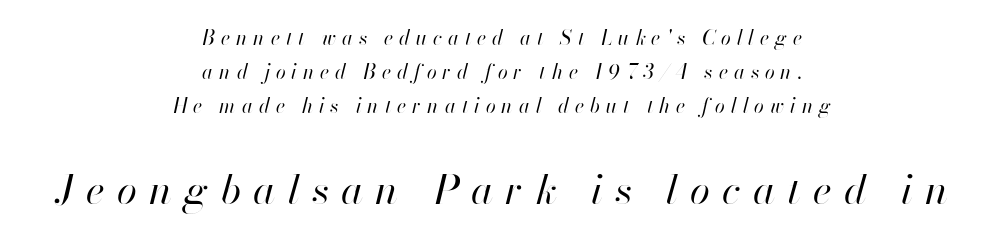
The image shows 41 px regular-weight type, italic (leaning right); set centered, line spacing 1.71x, unusually wide letter spacing (+0.3 em), not underlined; the second (bottom) block is 2.05x larger; high stroke contrast and a small x-height.
